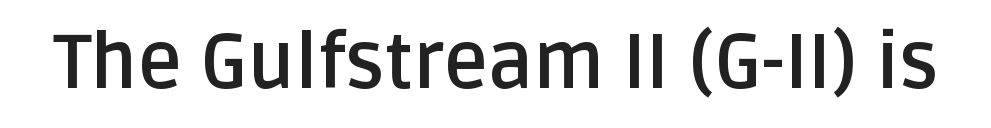
The image shows 76 px semibold sans-serif type, upright; set normal letter spacing, not underlined; low stroke contrast and a large x-height.
